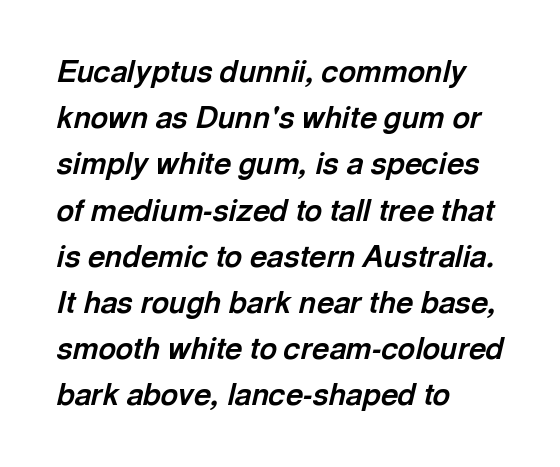
The image shows 30 px bold type, italic (leaning right); set left-aligned, normal line spacing (1.54x), normal letter spacing, not underlined; a medium x-height.
